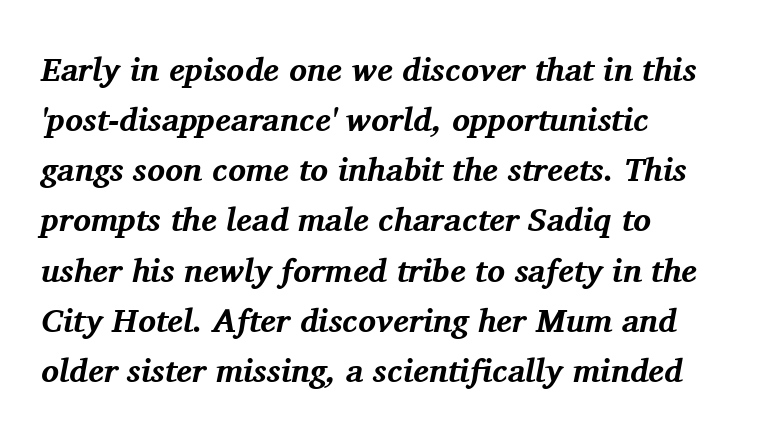
The image shows 33 px bold serif type, italic (leaning right); set left-aligned, normal line spacing (1.52x), normal letter spacing, not underlined; medium stroke contrast and a medium x-height.
